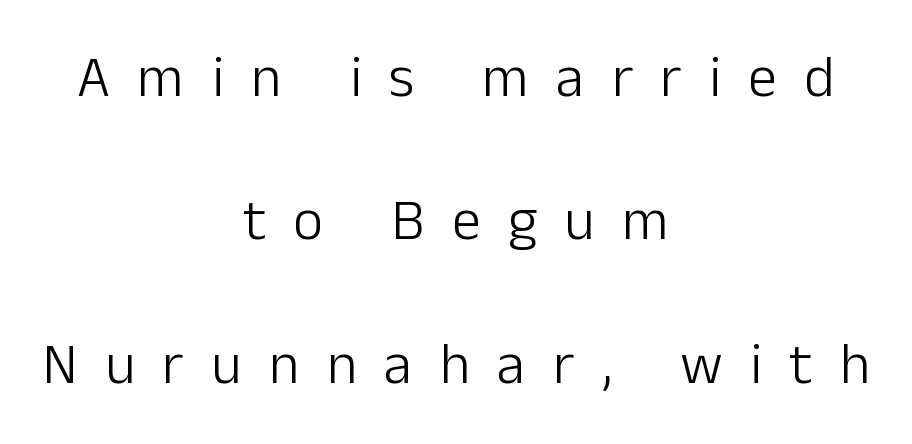
Q: Is the text bold? A: No.
Q: Is the text italic (slanted)? A: No, it is upright.
Q: Is the typeface a serif or a sans-serif typeface? A: Sans-serif.
Q: Is the text underlined? A: No.
Q: How is the paragraph aligned? A: Centered.
Q: Is the spacing between letters normal or unusually wide? A: Unusually wide.
Q: Is the spacing between lines tight, normal or loose? A: Loose.
Q: Width (condensed, normal, or wide)? A: Normal.
Q: Stroke contrast? A: Low.
Q: x-height? A: Medium.
Q: Monospaced? A: No.
